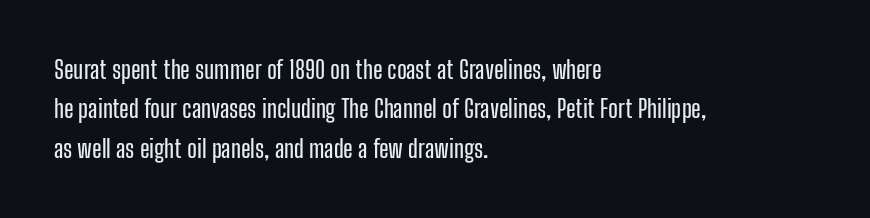
{"italic": "no", "underline": "no", "align": "left", "line_spacing": "normal", "line_spacing_ratio": 1.58, "letter_spacing": "normal", "letter_spacing_em": 0.0, "glyph_px": 25}
